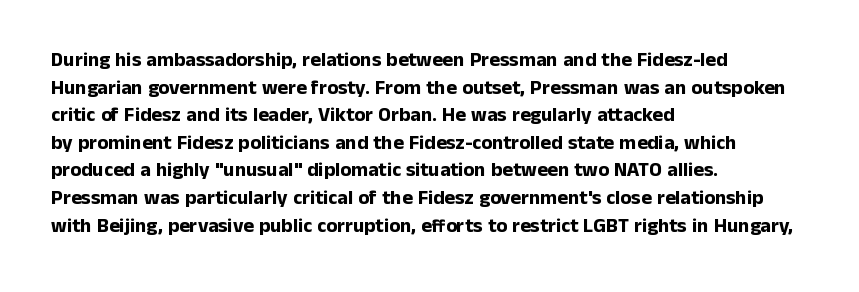
The image shows 20 px bold type, upright; set left-aligned, normal line spacing (1.38x), normal letter spacing, not underlined.
